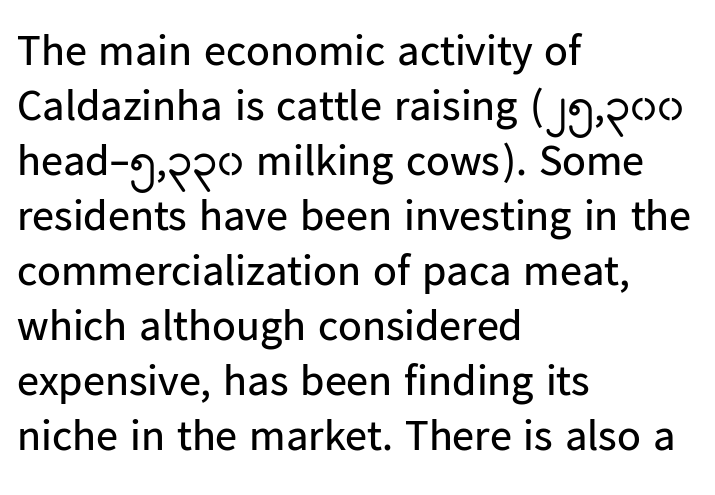
No extra tracking has been applied to these lines. Tall strokes in this sample are plumb rather than angled. No extra ink here — the face is not bold. Observe the absence of serifs on each vertical stroke in this sample. Lines of text with bare space underneath.
